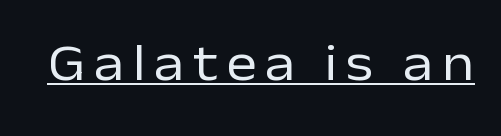
The image shows 52 px regular-weight sans-serif type, upright; set underlined; low stroke contrast and a medium x-height.
